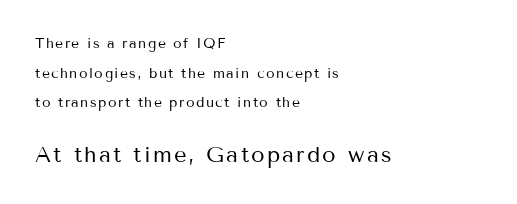
Q: Is the text bold? A: No.
Q: Is the text italic (slanted)? A: No, it is upright.
Q: Is the text underlined? A: No.
Q: How is the paragraph aligned? A: Left-aligned.
Q: Is the spacing between lines tight, normal or loose? A: Loose.
Q: Which block of text is set in a larger size, the first (top) or the second (bottom)? A: The second (bottom) one.
